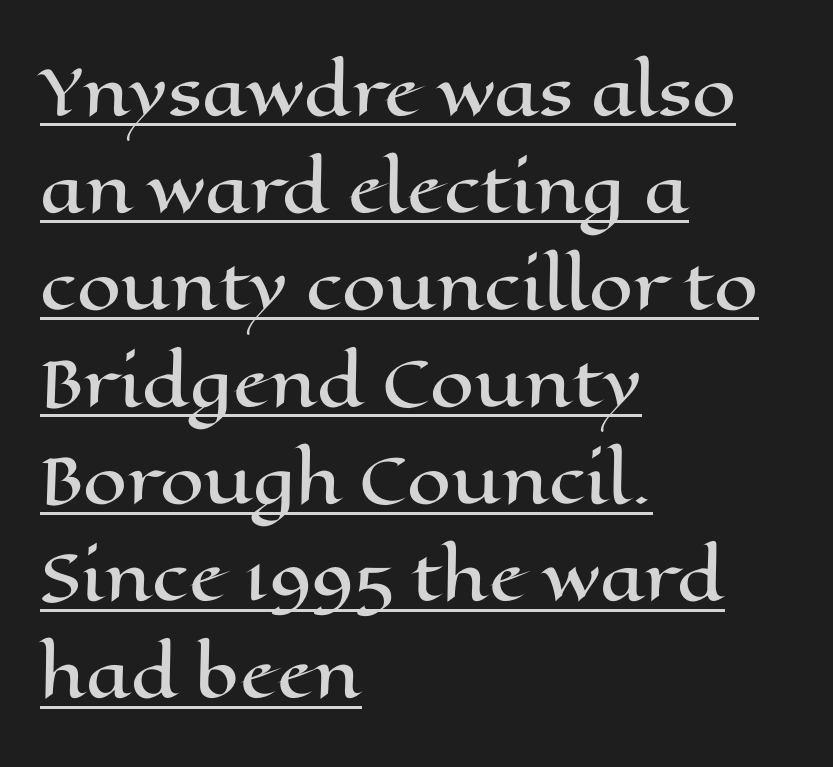
The image shows 63 px wide type, upright; set left-aligned, normal line spacing (1.54x), normal letter spacing, underlined; high stroke contrast and a medium x-height.
